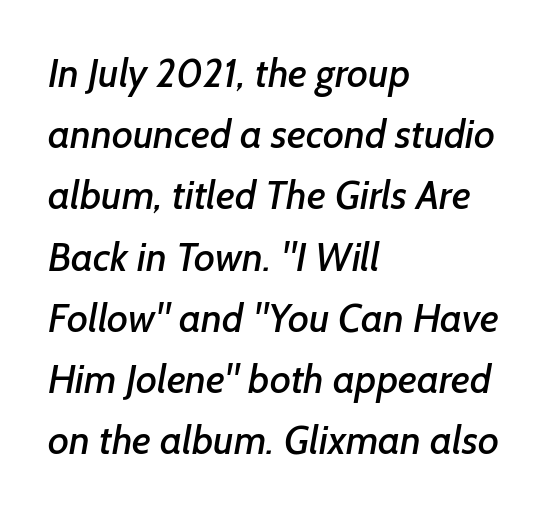
These lines are rendered in a variable-pitch font. You could call the tracking neutral — neither tight nor loose. The rows are spaced the way most documents space them. Plain, unruled lines of type. Where is the straight margin? On the left.
